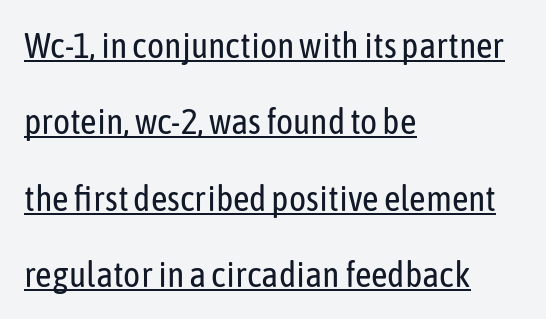
Q: Is the text bold? A: No.
Q: Is the text italic (slanted)? A: No, it is upright.
Q: Is the typeface a serif or a sans-serif typeface? A: Sans-serif.
Q: Is the text underlined? A: Yes.
Q: How is the paragraph aligned? A: Left-aligned.
Q: Is the spacing between letters normal or unusually wide? A: Normal.
Q: Is the spacing between lines tight, normal or loose? A: Loose.
Q: Width (condensed, normal, or wide)? A: Condensed.
Q: Stroke contrast? A: Low.
Q: x-height? A: Medium.
Q: Monospaced? A: No.
